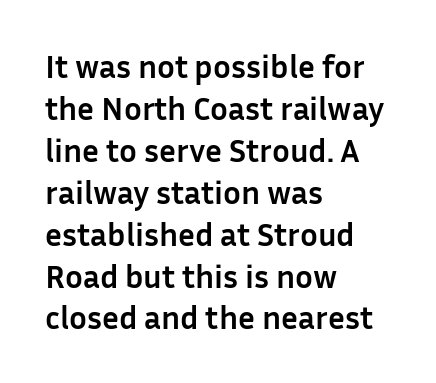
{"serif": "no", "italic": "no", "bold": "yes", "weight": "semibold", "width": "normal", "stroke_contrast": "low", "x_height": "medium", "monospaced": "no", "underline": "no", "align": "left", "line_spacing": "normal", "line_spacing_ratio": 1.27, "letter_spacing": "normal", "letter_spacing_em": 0.0, "glyph_px": 33}
